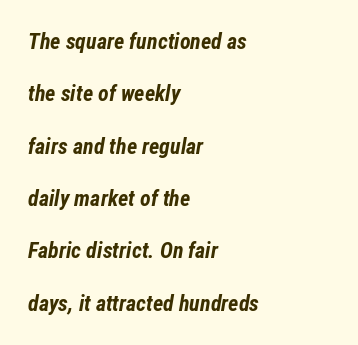
{"italic": "yes", "lean": "right", "slant_degrees": 12, "bold": "yes", "underline": "no", "align": "left", "line_spacing": "loose", "line_spacing_ratio": 2.38, "letter_spacing": "normal", "letter_spacing_em": 0.0, "glyph_px": 22}
